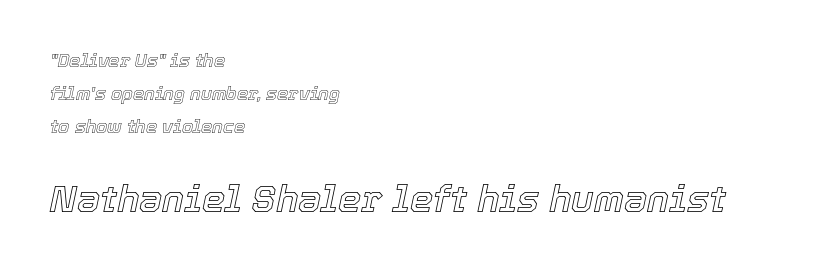
{"italic": "yes", "lean": "right", "slant_degrees": 12, "width": "normal", "x_height": "medium", "monospaced": "no", "underline": "no", "align": "left", "line_spacing_ratio": 1.82, "letter_spacing": "normal", "letter_spacing_em": 0.0, "larger_block": "second", "size_ratio": 2.06, "glyph_px": 37}
